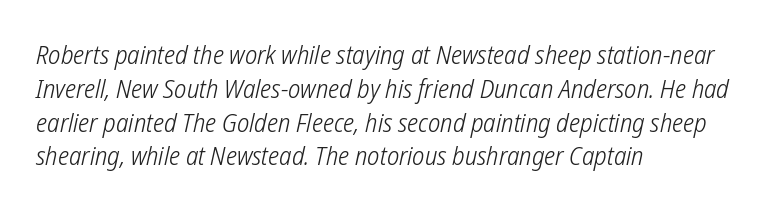
Q: Is the text bold? A: No.
Q: Is the text underlined? A: No.
Q: How is the paragraph aligned? A: Left-aligned.
Q: Is the spacing between letters normal or unusually wide? A: Normal.
Q: Is the spacing between lines tight, normal or loose? A: Normal.
